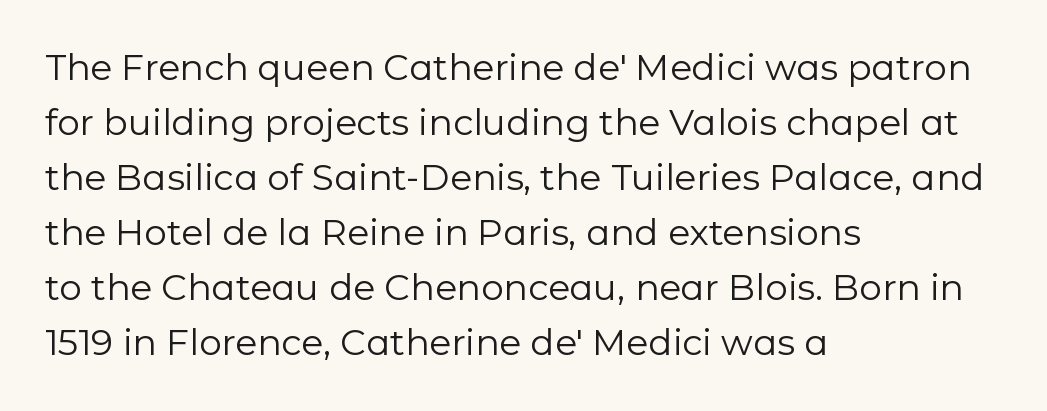
{"serif": "no", "italic": "no", "bold": "no", "weight": "regular", "width": "normal", "stroke_contrast": "low", "x_height": "medium", "monospaced": "no", "underline": "no", "align": "left", "line_spacing": "normal", "line_spacing_ratio": 1.53, "letter_spacing": "normal", "letter_spacing_em": 0.0, "glyph_px": 36}
